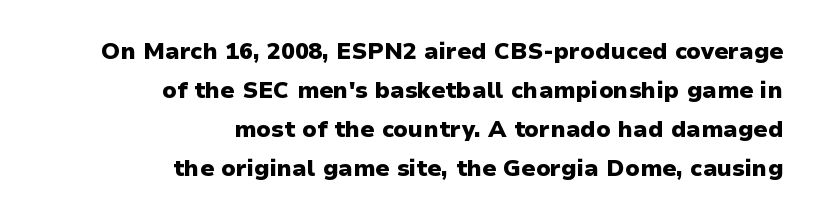
{"italic": "no", "bold": "yes", "underline": "no", "align": "right", "line_spacing": "normal", "line_spacing_ratio": 1.7, "letter_spacing": "normal", "letter_spacing_em": 0.0, "glyph_px": 23}
